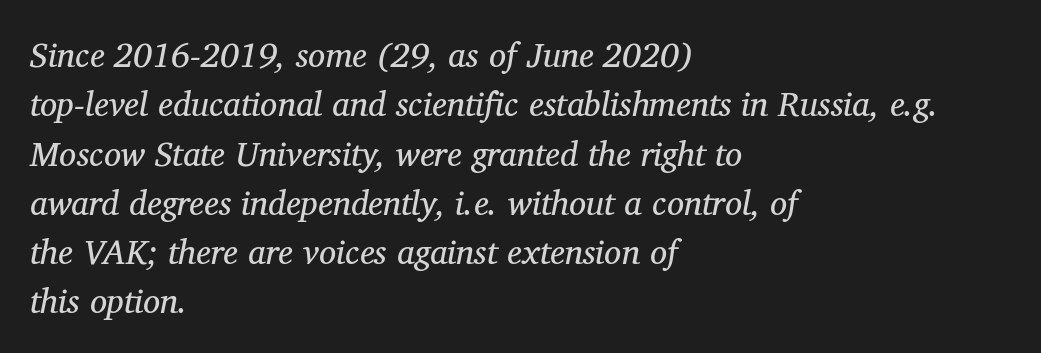
Q: Is the text bold? A: No.
Q: Is the text italic (slanted)? A: Yes, it leans right by about 11 degrees.
Q: Is the typeface a serif or a sans-serif typeface? A: Serif.
Q: Is the text underlined? A: No.
Q: How is the paragraph aligned? A: Left-aligned.
Q: Is the spacing between letters normal or unusually wide? A: Normal.
Q: Is the spacing between lines tight, normal or loose? A: Normal.
Q: Width (condensed, normal, or wide)? A: Normal.
Q: Stroke contrast? A: Medium.
Q: x-height? A: Medium.
Q: Monospaced? A: No.
